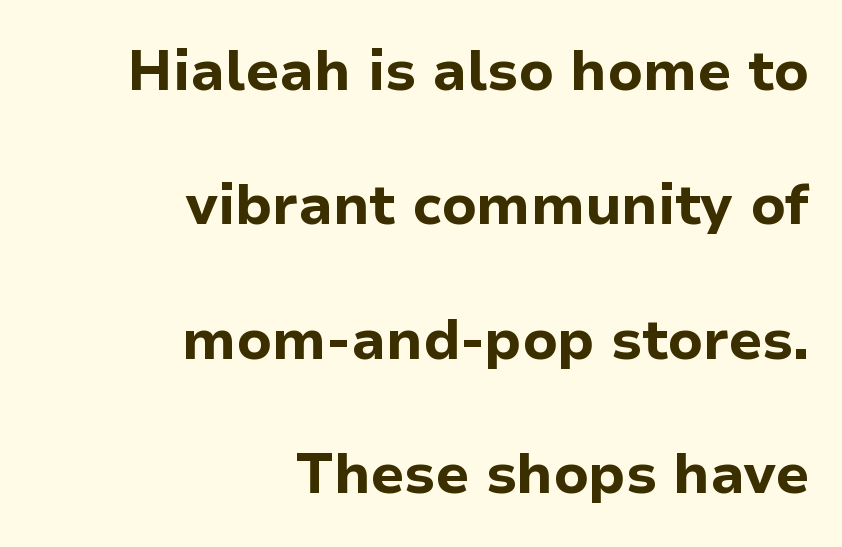
The image shows 56 px bold sans-serif type, upright; set right-aligned, loose line spacing (2.4x), normal letter spacing, not underlined; low stroke contrast and a medium x-height.
